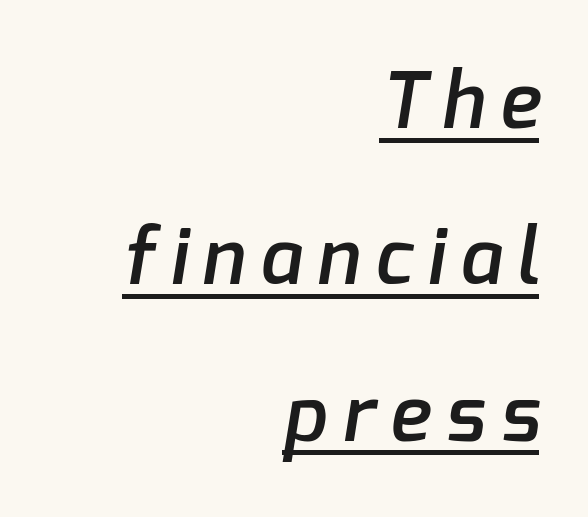
The rendering shows plain stroke endings on the letterforms — a sans-serif design. The rendering uses the underline text-decoration. This sample trades compactness for vertical openness between lines. Tracking here is generous; glyphs stand well apart from one another.
